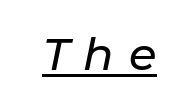
{"italic": "yes", "lean": "right", "slant_degrees": 11, "width": "normal", "stroke_contrast": "low", "x_height": "medium", "monospaced": "no", "underline": "yes", "letter_spacing": "wide", "letter_spacing_em": 0.32, "glyph_px": 45}
